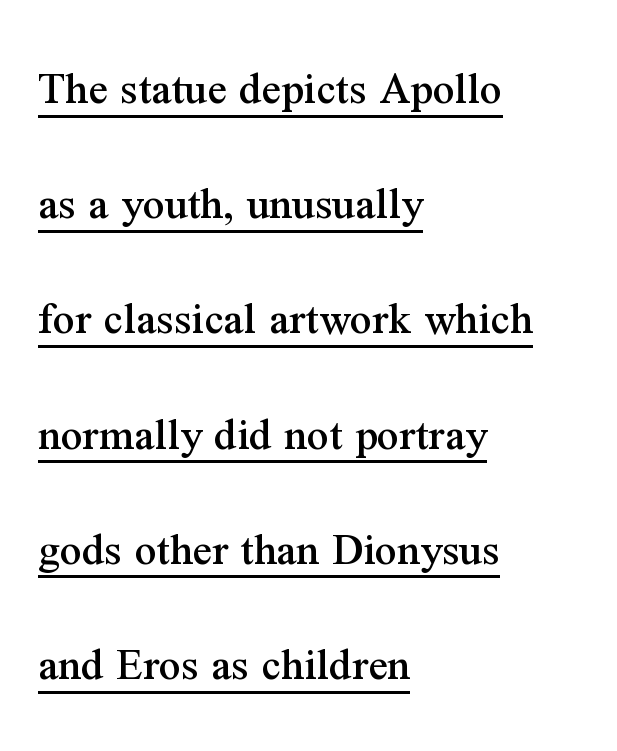
Q: Is the text italic (slanted)? A: No, it is upright.
Q: Is the typeface a serif or a sans-serif typeface? A: Serif.
Q: Is the text underlined? A: Yes.
Q: How is the paragraph aligned? A: Left-aligned.
Q: Is the spacing between letters normal or unusually wide? A: Normal.
Q: Is the spacing between lines tight, normal or loose? A: Loose.
Q: Width (condensed, normal, or wide)? A: Normal.
Q: Stroke contrast? A: Medium.
Q: x-height? A: Medium.
Q: Monospaced? A: No.
